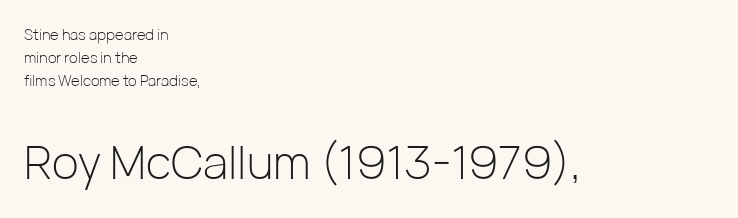
The rendering uses natural spacing where letterforms have individual widths. Tracking value appears to be zero — textbook default spacing. Does the copy run flush right? No — it runs flush left. If you squint, the bottom block still reads clearly — it's the larger of the two. The space beneath each line is pristine and unruled. These glyphs show unthickened strokes, regular width or finer.
